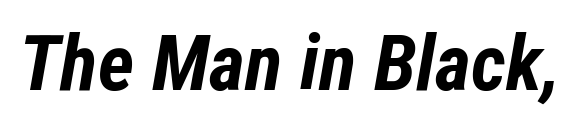
Standard letterfit; no display-style spreading of the glyphs. Slanted lettering throughout. Is this a fixed-width face? No — the glyphs have proportional, varying widths. Stroke thickness is high; the sample reads as a true bold.
